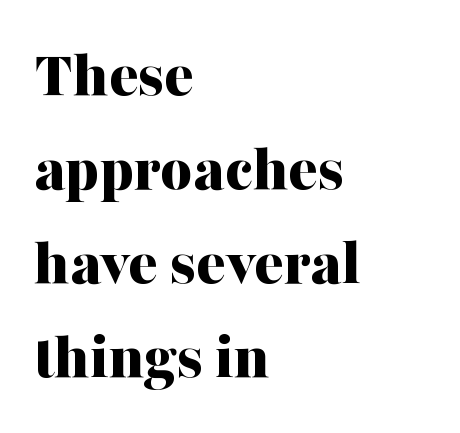
Q: Is the text bold? A: Yes.
Q: Is the text italic (slanted)? A: No, it is upright.
Q: Is the typeface a serif or a sans-serif typeface? A: Serif.
Q: Is the text underlined? A: No.
Q: How is the paragraph aligned? A: Left-aligned.
Q: Is the spacing between letters normal or unusually wide? A: Normal.
Q: Is the spacing between lines tight, normal or loose? A: Normal.
Q: Width (condensed, normal, or wide)? A: Normal.
Q: Stroke contrast? A: Medium.
Q: x-height? A: Medium.
Q: Monospaced? A: No.
